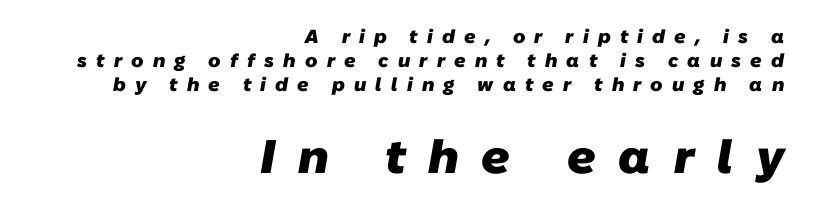
The passage shown is typeset with a sans-serif family. Chunky letters — that's bold for sure. You get the small type first, then a jump to larger type. In terms of leading, this rendering sits right in the middle.
